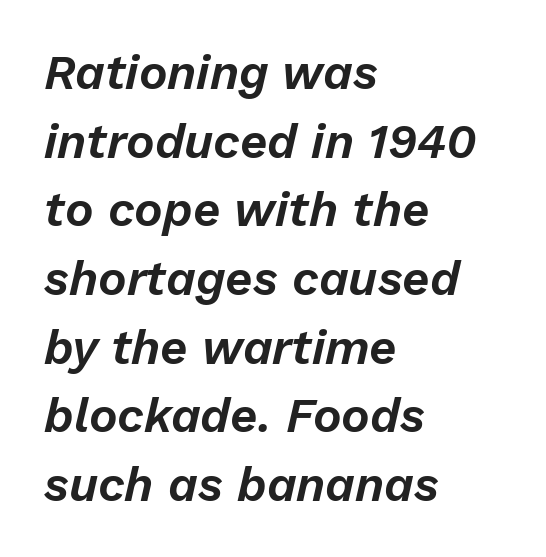
The image shows 48 px text type, italic (leaning right); set left-aligned, normal line spacing (1.43x), normal letter spacing, not underlined; low stroke contrast and a medium x-height.
